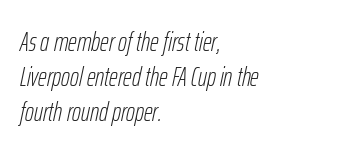
Characters are canted at an angle relative to the baseline's perpendicular. The lines in this sample share a left origin and differ only in where they stop. The letterforms sit shoulder to shoulder at normal distance. The weight would be labelled regular, book, light, or lighter still.
